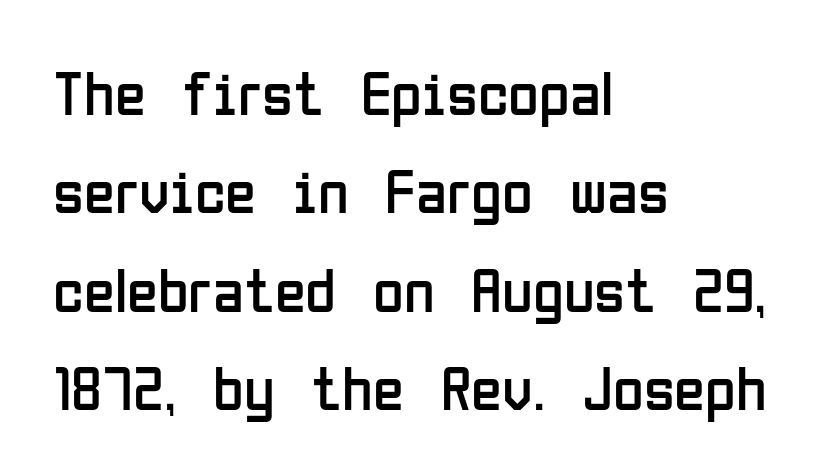
The image shows 63 px regular-weight, condensed sans-serif type, upright; set left-aligned, normal line spacing (1.56x), normal letter spacing, not underlined; low stroke contrast and a medium x-height.
